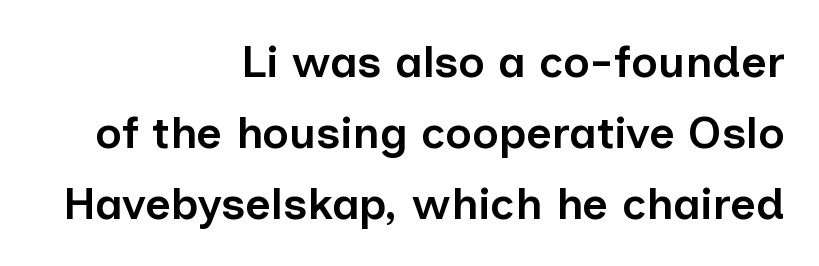
The image shows 45 px semibold sans-serif type, upright; set right-aligned, normal line spacing (1.58x), normal letter spacing, not underlined; low stroke contrast and a medium x-height.
